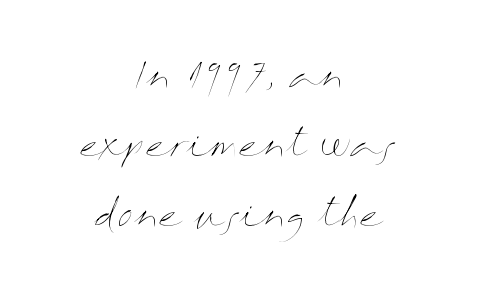
Q: Is the text bold? A: No.
Q: Is the text italic (slanted)? A: Yes.
Q: Is the text underlined? A: No.
Q: How is the paragraph aligned? A: Centered.
Q: Is the spacing between letters normal or unusually wide? A: Normal.
Q: Is the spacing between lines tight, normal or loose? A: Loose.
Q: Width (condensed, normal, or wide)? A: Wide.
Q: Stroke contrast? A: Medium.
Q: x-height? A: Medium.
Q: Monospaced? A: No.
